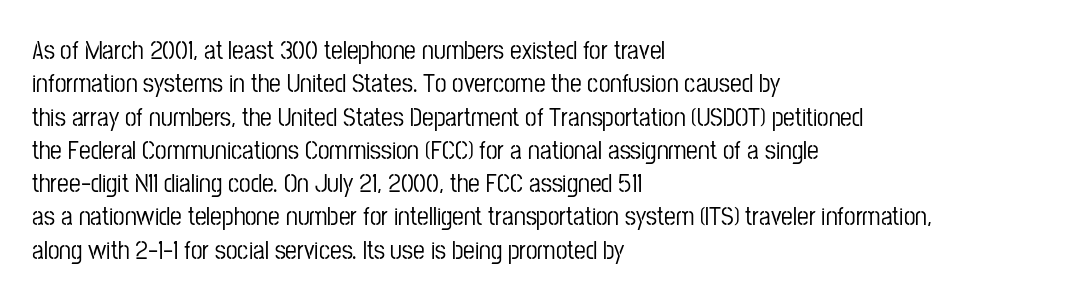
Q: Is the text italic (slanted)? A: No, it is upright.
Q: Is the text underlined? A: No.
Q: How is the paragraph aligned? A: Left-aligned.
Q: Is the spacing between letters normal or unusually wide? A: Normal.
Q: Is the spacing between lines tight, normal or loose? A: Normal.
